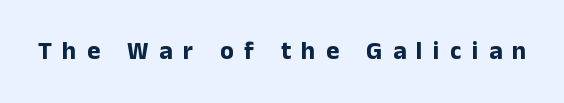
{"italic": "no", "bold": "yes", "underline": "no", "letter_spacing": "wide", "letter_spacing_em": 0.42, "glyph_px": 25}
